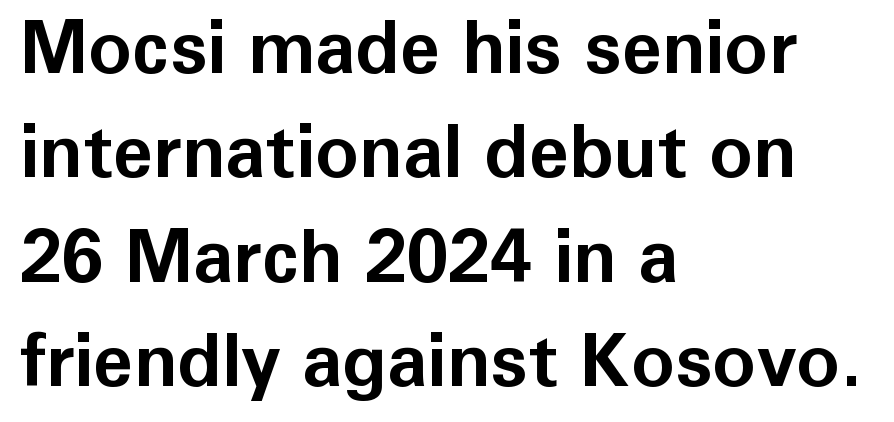
{"serif": "no", "italic": "no", "bold": "yes", "weight": "bold", "width": "normal", "stroke_contrast": "low", "x_height": "medium", "monospaced": "no", "underline": "no", "align": "left", "line_spacing": "normal", "line_spacing_ratio": 1.43, "letter_spacing": "normal", "letter_spacing_em": 0.0, "glyph_px": 73}
